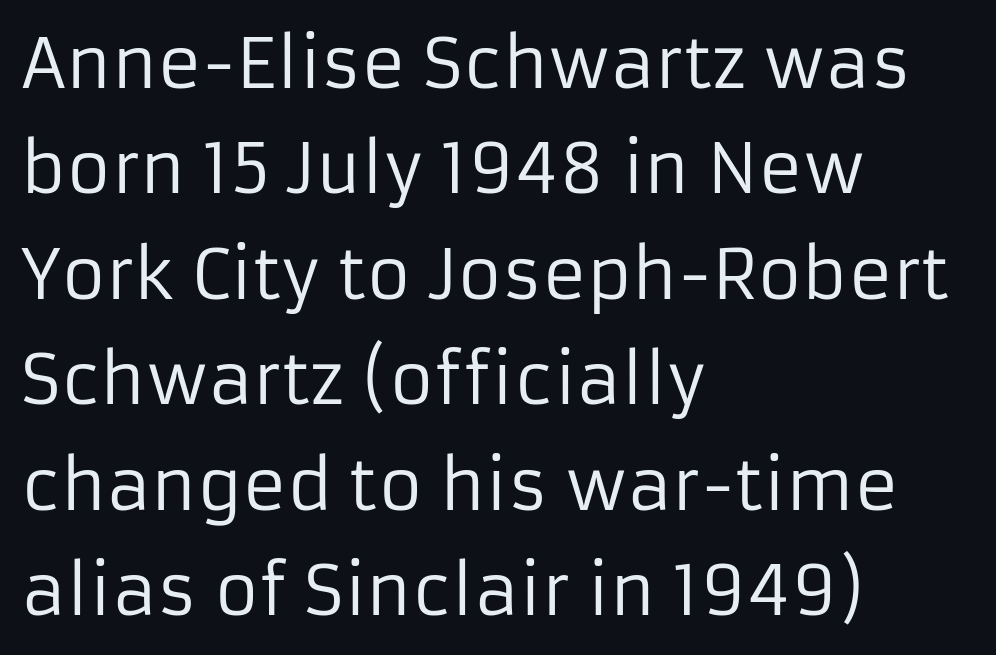
{"serif": "no", "italic": "no", "bold": "no", "weight": "regular", "width": "normal", "stroke_contrast": "low", "x_height": "medium", "monospaced": "no", "underline": "no", "align": "left", "line_spacing": "normal", "line_spacing_ratio": 1.55, "letter_spacing": "normal", "letter_spacing_em": 0.0, "glyph_px": 68}
